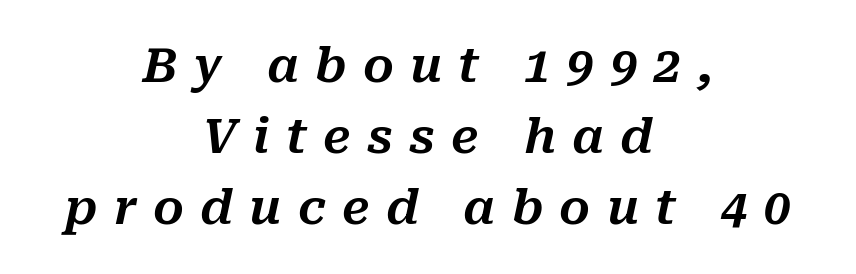
If you measured baseline to baseline, you'd find a middling distance. The passage shown is typed in a proportional face where columns would drift. Underline: absent. This rendering widens character spacing well past its baseline value. In terms of posture, this sample is oblique. The setting favours the middle, as headings and verse often do.
